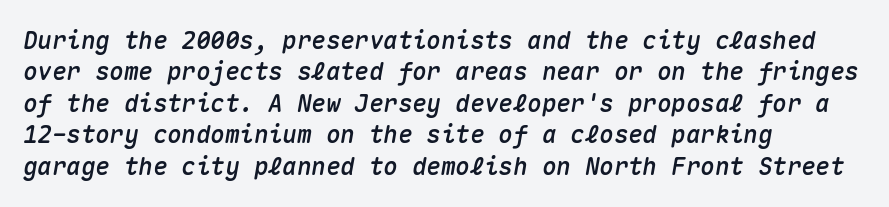
Italic? Definitely — the glyphs are oblique. Nobody touched the tracking dial on this one. The rows are spaced the way most documents space them. Underlining? Definitely not there.
